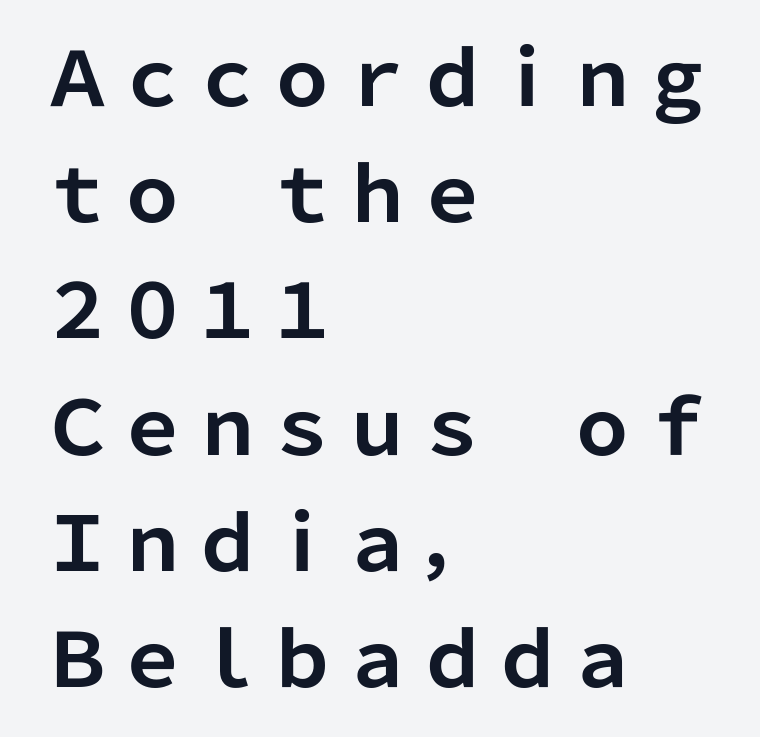
The image shows 75 px bold sans-serif type, upright; set left-aligned, normal line spacing (1.55x), normal letter spacing, not underlined; low stroke contrast and a medium x-height.
